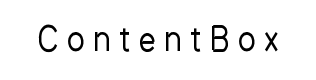
The image shows 33 px regular-weight, condensed sans-serif type, upright; set unusually wide letter spacing (+0.28 em), not underlined; low stroke contrast and a medium x-height.
